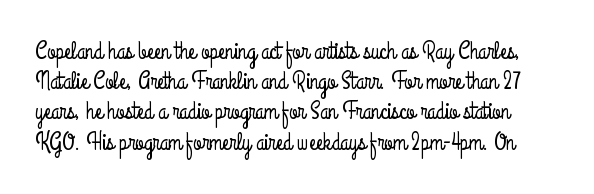
Q: Is the text underlined? A: No.
Q: Is the spacing between letters normal or unusually wide? A: Normal.
Q: Is the spacing between lines tight, normal or loose? A: Normal.
